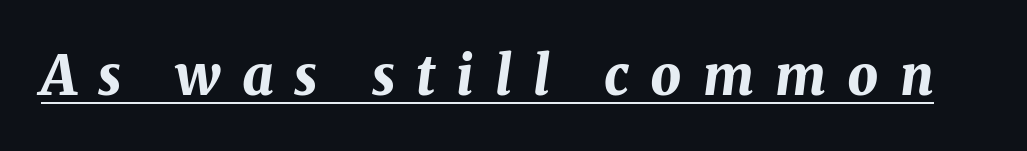
Q: Is the text bold? A: Yes.
Q: Is the text italic (slanted)? A: Yes, it leans right by about 8 degrees.
Q: Is the text underlined? A: Yes.
Q: Is the spacing between letters normal or unusually wide? A: Unusually wide.
Q: Width (condensed, normal, or wide)? A: Normal.
Q: Stroke contrast? A: Medium.
Q: x-height? A: Medium.
Q: Monospaced? A: No.
